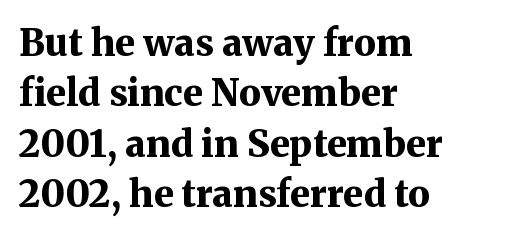
The typography opts for an upright posture over an oblique one. The ragged edge is on the right, which tells us the setting is flush left. Whoever set this chose a conventional vertical rhythm. Spacing between characters is what you'd get straight out of the box. The characters display serif detailing at their extremities. Glance below the letters and you will spot only blank space.
